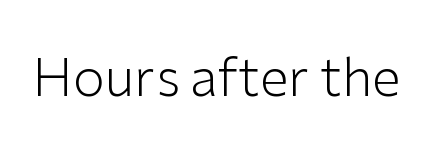
A bare baseline throughout the passage. No heavy texture on the line: the type isn't bold. The axis of the letterforms is exactly vertical. Is this a sans? Yes — the strokes have no serifs.
